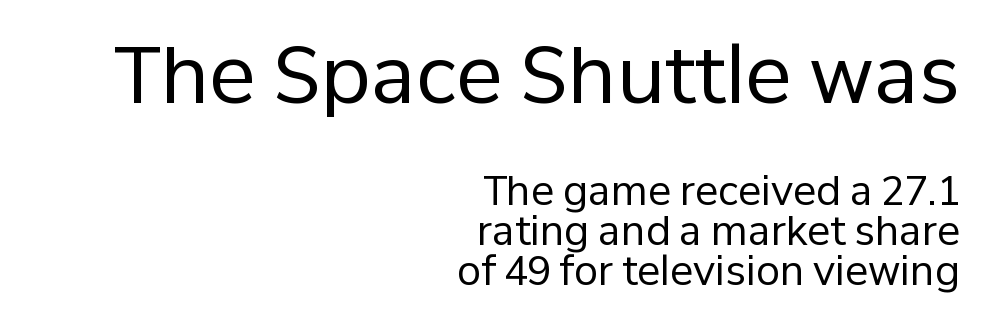
Q: Is the text bold? A: No.
Q: Is the text italic (slanted)? A: No, it is upright.
Q: Is the typeface a serif or a sans-serif typeface? A: Sans-serif.
Q: Is the text underlined? A: No.
Q: How is the paragraph aligned? A: Right-aligned.
Q: Is the spacing between letters normal or unusually wide? A: Normal.
Q: Is the spacing between lines tight, normal or loose? A: Tight.
Q: Which block of text is set in a larger size, the first (top) or the second (bottom)? A: The first (top) one.
Q: Width (condensed, normal, or wide)? A: Normal.
Q: Stroke contrast? A: Low.
Q: x-height? A: Medium.
Q: Monospaced? A: No.
